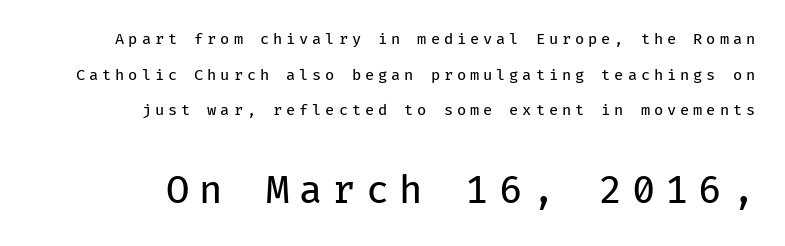
{"serif": "no", "italic": "no", "bold": "no", "weight": "regular", "width": "normal", "stroke_contrast": "low", "x_height": "medium", "monospaced": "yes", "underline": "no", "align": "right", "line_spacing": "loose", "line_spacing_ratio": 2.37, "letter_spacing": "wide", "letter_spacing_em": 0.26, "larger_block": "second", "size_ratio": 2.53, "glyph_px": 38}
